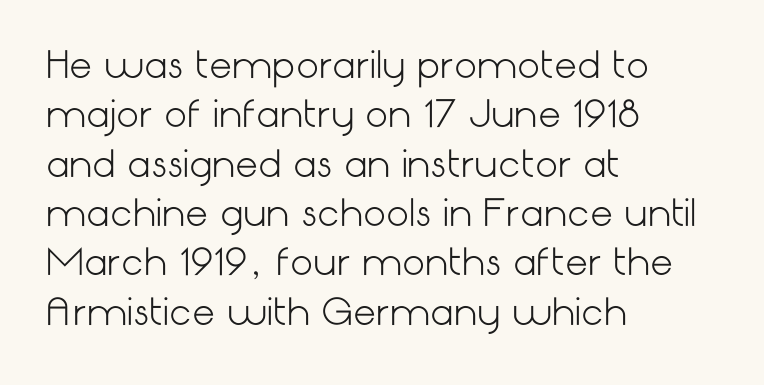
Q: Is the text bold? A: No.
Q: Is the text italic (slanted)? A: No, it is upright.
Q: Is the typeface a serif or a sans-serif typeface? A: Sans-serif.
Q: Is the text underlined? A: No.
Q: How is the paragraph aligned? A: Left-aligned.
Q: Is the spacing between letters normal or unusually wide? A: Normal.
Q: Is the spacing between lines tight, normal or loose? A: Normal.
Q: Width (condensed, normal, or wide)? A: Normal.
Q: Stroke contrast? A: Low.
Q: x-height? A: Medium.
